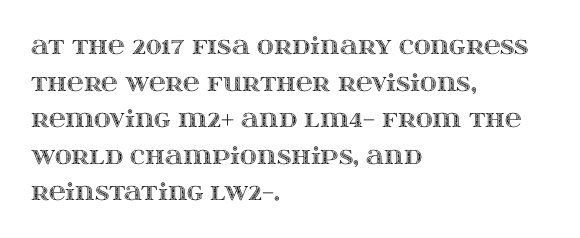
The image shows 23 px text type, upright; set left-aligned, normal line spacing (1.59x), normal letter spacing, not underlined.
